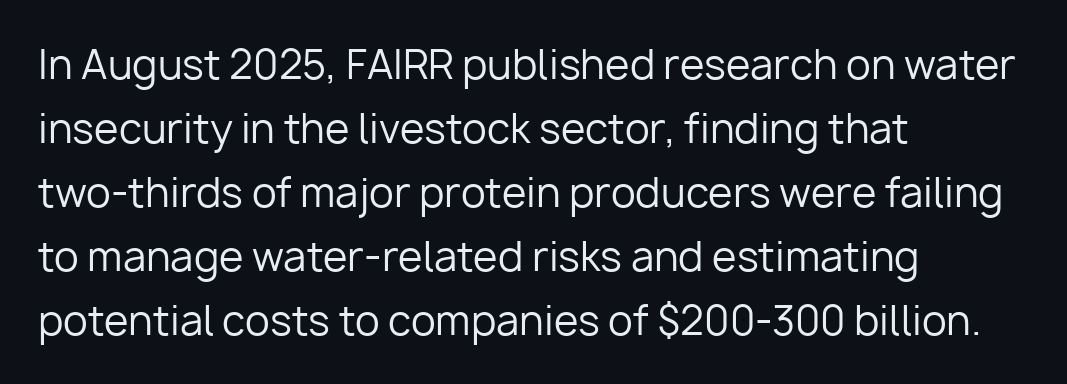
The image shows 40 px regular-weight sans-serif type, upright; set left-aligned, normal line spacing (1.6x), normal letter spacing, not underlined; low stroke contrast and a medium x-height.
